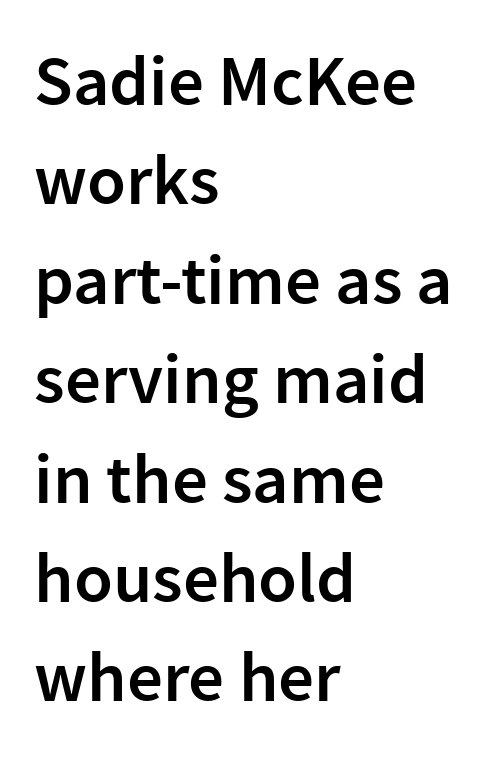
A semibold gives these letters moderate extra thickness, short of bold. Each line starts at the same left margin while the right side varies. Each letter's strokes conclude bluntly, with no projecting serifs. Any mark beneath the type? The region is blank. A typesetter would call this proportional, since set widths differ per character.
